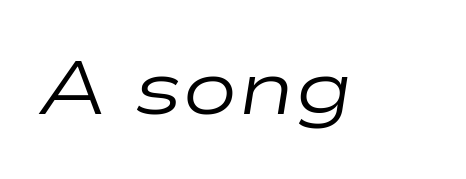
The image shows 75 px regular-weight, wide type, italic (leaning right); set normal letter spacing, not underlined; low stroke contrast and a medium x-height.
